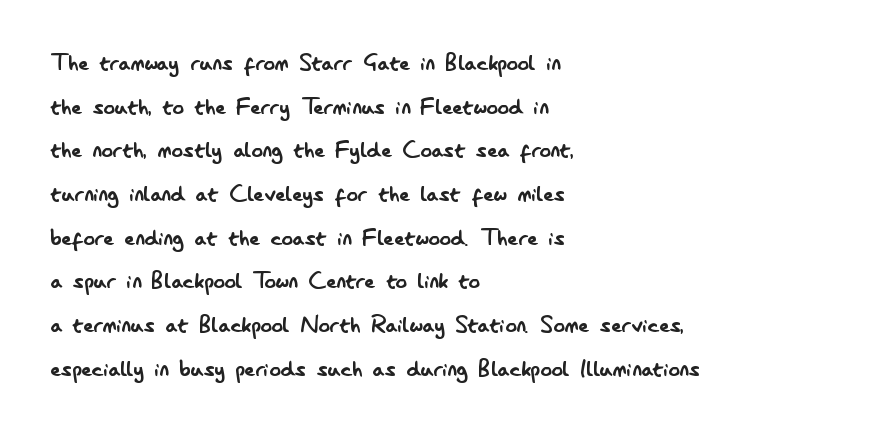
Q: Is the text bold? A: No.
Q: Is the text italic (slanted)? A: No, it is upright.
Q: Is the typeface a serif or a sans-serif typeface? A: Sans-serif.
Q: Is the text underlined? A: No.
Q: How is the paragraph aligned? A: Left-aligned.
Q: Is the spacing between letters normal or unusually wide? A: Normal.
Q: Is the spacing between lines tight, normal or loose? A: Normal.
Q: Width (condensed, normal, or wide)? A: Condensed.
Q: Stroke contrast? A: Low.
Q: x-height? A: Small.
Q: Monospaced? A: No.
